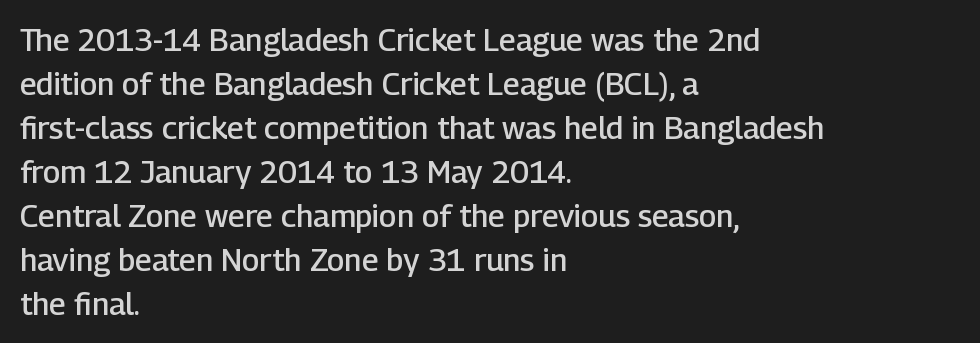
Caption: multi-line text, flush left, ragged right. How heavy is the stroke? Medium-heavy — a semibold, shy of bold. Does the lettering tilt? It doesn't — this is upright. Note the varied advance widths — an 'i' is clearly narrower than an 'm'. Clear beneath every line of the passage.
